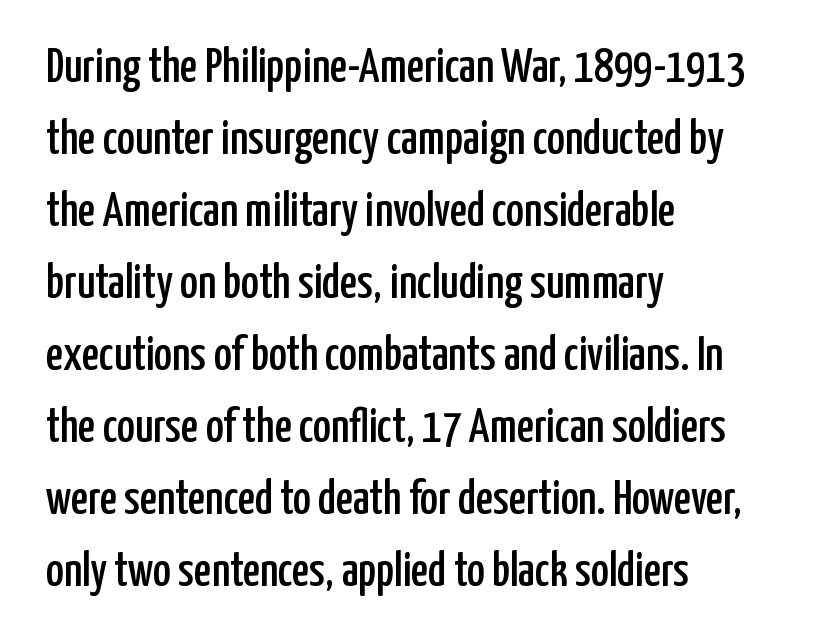
{"serif": "no", "italic": "no", "width": "condensed", "stroke_contrast": "low", "x_height": "medium", "monospaced": "no", "underline": "no", "align": "left", "line_spacing": "normal", "line_spacing_ratio": 1.5, "letter_spacing": "normal", "letter_spacing_em": 0.0, "glyph_px": 48}
